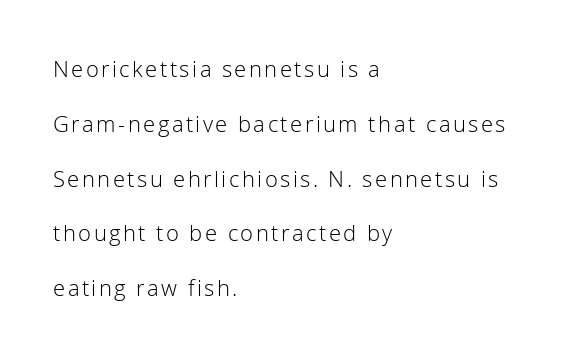
The image shows 22 px text type, upright; set left-aligned, loose line spacing (2.49x), not underlined.
